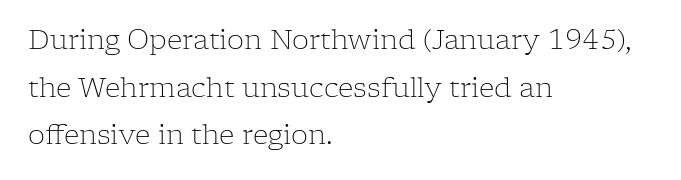
Q: Is the text bold? A: No.
Q: Is the text italic (slanted)? A: No, it is upright.
Q: Is the text underlined? A: No.
Q: How is the paragraph aligned? A: Left-aligned.
Q: Is the spacing between letters normal or unusually wide? A: Normal.
